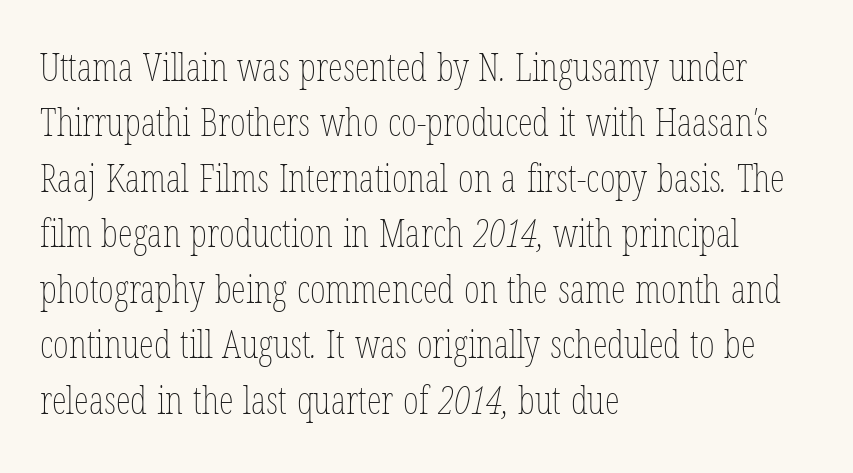
{"bold": "no", "weight": "thin", "width": "condensed", "stroke_contrast": "low", "x_height": "medium", "monospaced": "no", "underline": "no", "align": "left", "line_spacing": "normal", "line_spacing_ratio": 1.46, "letter_spacing": "normal", "letter_spacing_em": 0.0, "glyph_px": 38}
